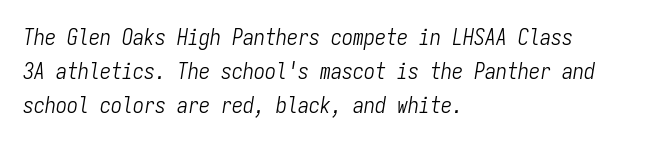
The image shows 22 px text type, italic (leaning right); set left-aligned, normal line spacing (1.55x), normal letter spacing, not underlined.
